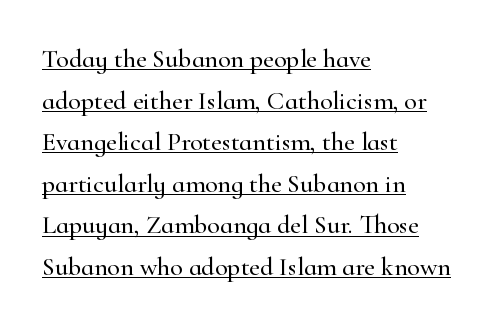
The image shows 26 px text type, upright; set left-aligned, normal line spacing (1.6x), normal letter spacing, underlined.
